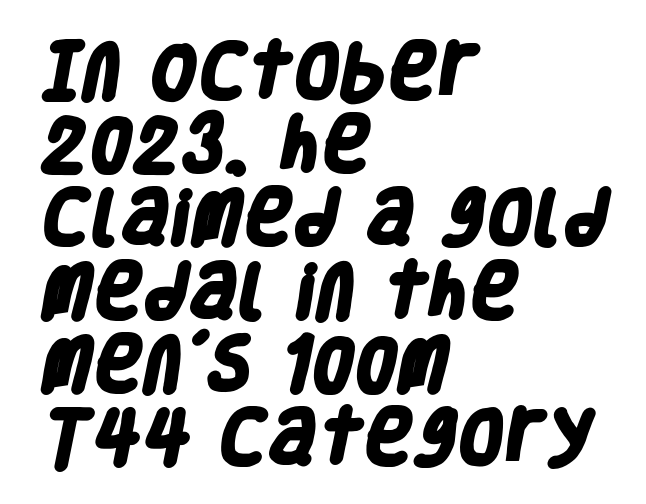
Only glyphs here, with clear space below each row. Letterform terminals end flat and unadorned throughout the passage. Character widths vary here, with narrow letters taking less room than wide ones. Reading down the block, your eye returns to a fixed left position each line. The type is set solid horizontally, with unmodified tracking.
